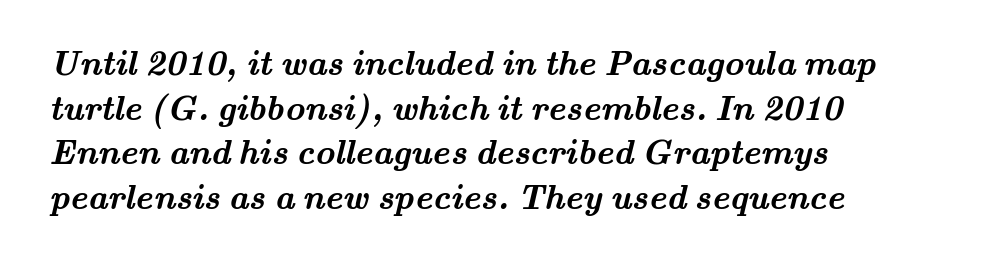
{"serif": "yes", "bold": "yes", "weight": "semibold", "width": "wide", "stroke_contrast": "medium", "x_height": "small", "monospaced": "no", "underline": "no", "align": "left", "line_spacing": "normal", "line_spacing_ratio": 1.31, "letter_spacing": "normal", "letter_spacing_em": 0.0, "glyph_px": 34}
